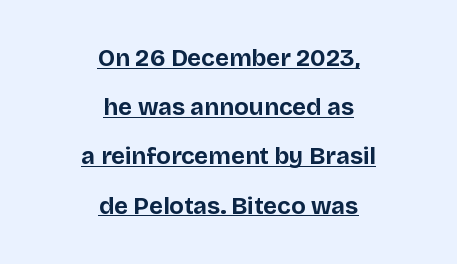
{"italic": "no", "bold": "yes", "underline": "yes", "align": "center", "line_spacing": "loose", "line_spacing_ratio": 2.05, "letter_spacing": "normal", "letter_spacing_em": 0.0, "glyph_px": 24}
